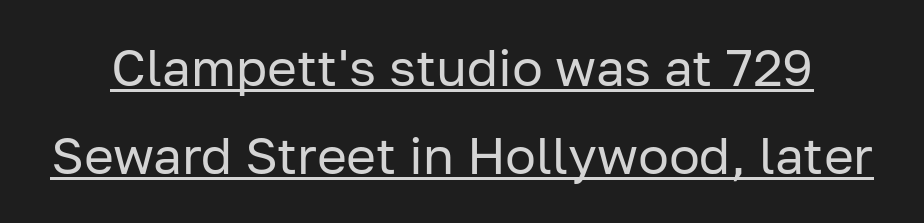
Q: Is the text bold? A: No.
Q: Is the text italic (slanted)? A: No, it is upright.
Q: Is the typeface a serif or a sans-serif typeface? A: Sans-serif.
Q: Is the text underlined? A: Yes.
Q: Is the spacing between letters normal or unusually wide? A: Normal.
Q: Width (condensed, normal, or wide)? A: Normal.
Q: Stroke contrast? A: Low.
Q: x-height? A: Medium.
Q: Monospaced? A: No.
